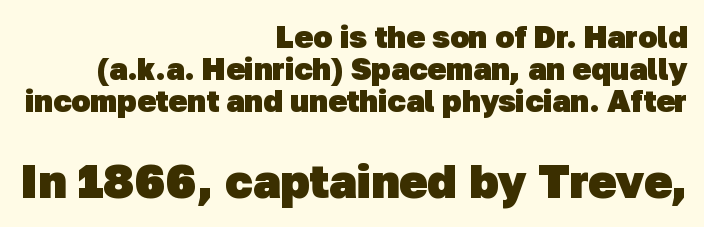
{"serif": "no", "bold": "yes", "weight": "heavy", "width": "normal", "stroke_contrast": "low", "x_height": "medium", "monospaced": "no", "underline": "no", "align": "right", "line_spacing": "tight", "line_spacing_ratio": 1.04, "letter_spacing": "normal", "letter_spacing_em": 0.0, "larger_block": "second", "size_ratio": 1.52, "glyph_px": 47}
